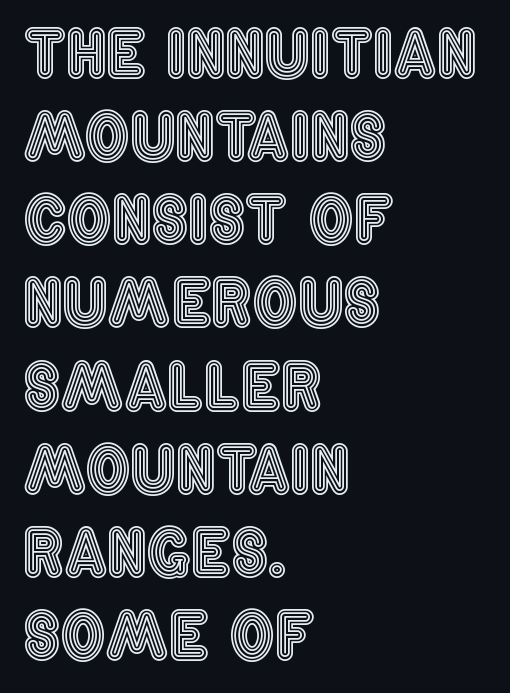
Q: Is the text italic (slanted)? A: No, it is upright.
Q: Is the text underlined? A: No.
Q: How is the paragraph aligned? A: Left-aligned.
Q: Is the spacing between letters normal or unusually wide? A: Normal.
Q: Is the spacing between lines tight, normal or loose? A: Normal.
Q: Width (condensed, normal, or wide)? A: Condensed.
Q: x-height? A: Large.
Q: Monospaced? A: No.
